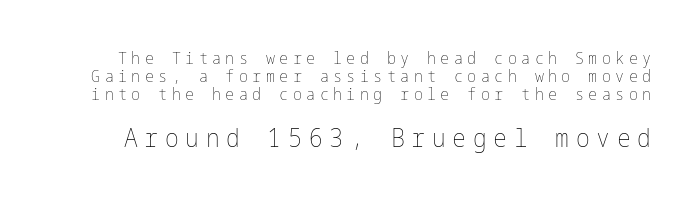
Weight class: somewhere from thin through regular. The specimen reads as upright at a glance. Is the lower block the larger one? Yes — the lower block carries the bigger type. The rendering uses a small line-height, squeezing the rows. No word sits above an underline. Tracking here is generous; glyphs stand well apart from one another.
